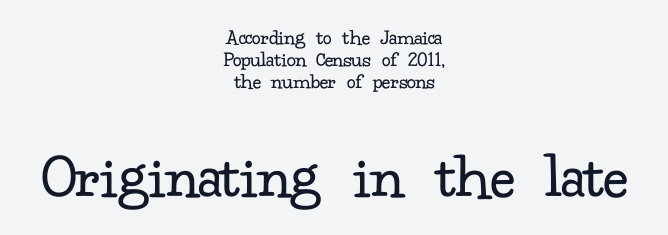
The image shows 65 px regular-weight serif type, upright; set centered, tight line spacing (1.0x), normal letter spacing, not underlined; the second (bottom) block is 2.95x larger; low stroke contrast and a small x-height.
